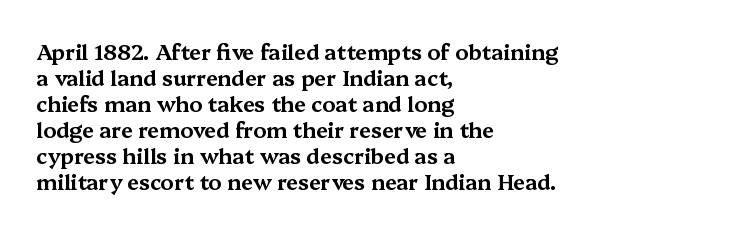
Q: Is the text italic (slanted)? A: No, it is upright.
Q: Is the text underlined? A: No.
Q: How is the paragraph aligned? A: Left-aligned.
Q: Is the spacing between letters normal or unusually wide? A: Normal.
